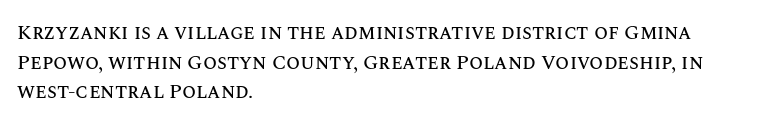
The words here are not underlined. Compared with typical paragraphs, the rows here are spaced about the same. Leftover space on each line is placed entirely after the last word. Students, note that the glyphs here touch the page at normal intervals. Italic: no, the glyphs are upright roman.
